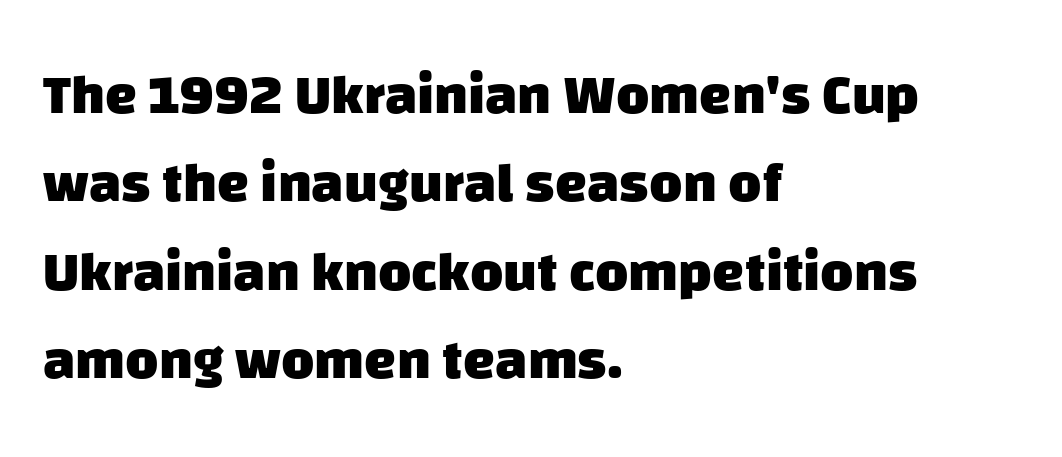
{"serif": "no", "bold": "yes", "weight": "heavy", "width": "normal", "stroke_contrast": "low", "x_height": "large", "monospaced": "no", "underline": "no", "align": "left", "line_spacing": "normal", "line_spacing_ratio": 1.55, "letter_spacing": "normal", "letter_spacing_em": 0.0, "glyph_px": 57}
